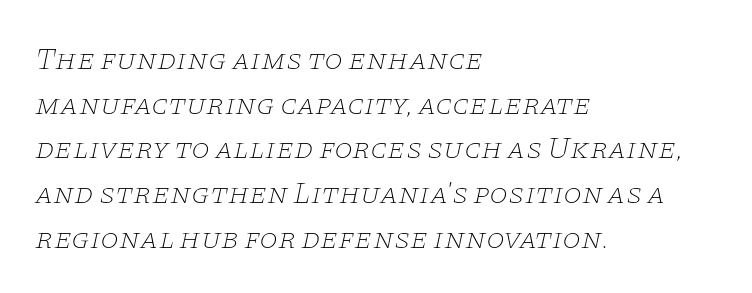
{"serif": "yes", "italic": "yes", "lean": "right", "slant_degrees": 11, "bold": "no", "weight": "thin", "width": "wide", "stroke_contrast": "low", "x_height": "large", "monospaced": "no", "underline": "no", "align": "left", "line_spacing": "normal", "line_spacing_ratio": 1.49, "letter_spacing": "normal", "letter_spacing_em": 0.0, "glyph_px": 30}
